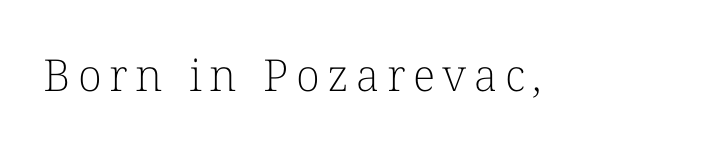
{"serif": "yes", "italic": "no", "bold": "no", "weight": "light", "width": "normal", "stroke_contrast": "low", "x_height": "medium", "monospaced": "no", "underline": "no", "glyph_px": 44}
